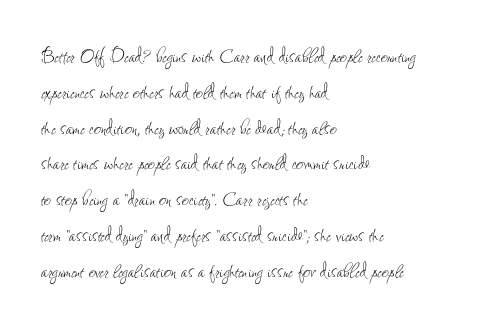
The image shows 24 px text type; set left-aligned, normal line spacing (1.49x), normal letter spacing, not underlined.
